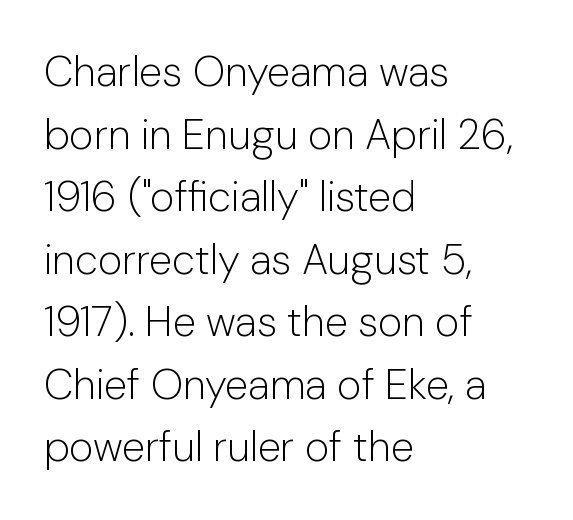
Q: Is the text bold? A: No.
Q: Is the text italic (slanted)? A: No, it is upright.
Q: Is the typeface a serif or a sans-serif typeface? A: Sans-serif.
Q: Is the text underlined? A: No.
Q: How is the paragraph aligned? A: Left-aligned.
Q: Is the spacing between letters normal or unusually wide? A: Normal.
Q: Is the spacing between lines tight, normal or loose? A: Normal.
Q: Width (condensed, normal, or wide)? A: Normal.
Q: Stroke contrast? A: Low.
Q: x-height? A: Medium.
Q: Monospaced? A: No.
